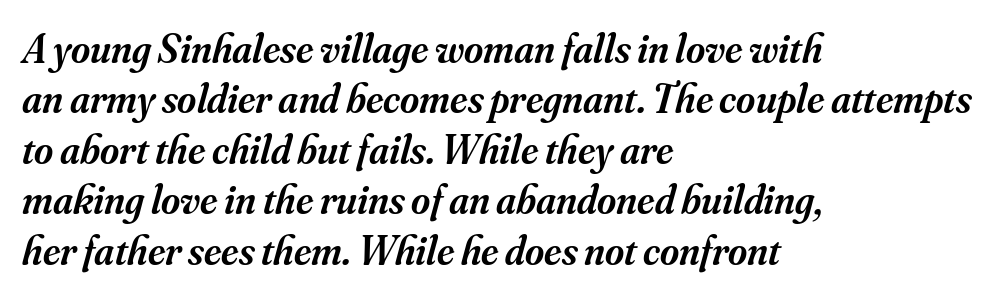
{"serif": "yes", "italic": "yes", "lean": "right", "slant_degrees": 16, "bold": "semi", "weight": "semibold", "width": "normal", "stroke_contrast": "medium", "x_height": "small", "monospaced": "no", "underline": "no", "align": "left", "line_spacing_ratio": 1.23, "letter_spacing": "normal", "letter_spacing_em": 0.0, "glyph_px": 41}
